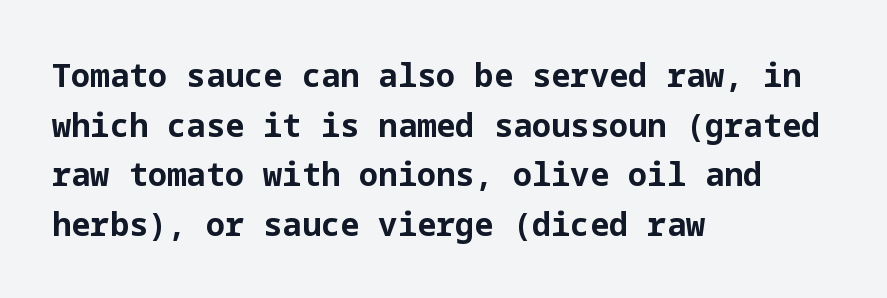
Notice how the stems are strictly vertical — no italics here. The lines are quadded left. In terms of letterspacing, this is plain default setting. These words are printed bold, with thick strokes throughout. The font family rendered here belongs to the sans-serif group. Decoration check: the copy has no underline.
